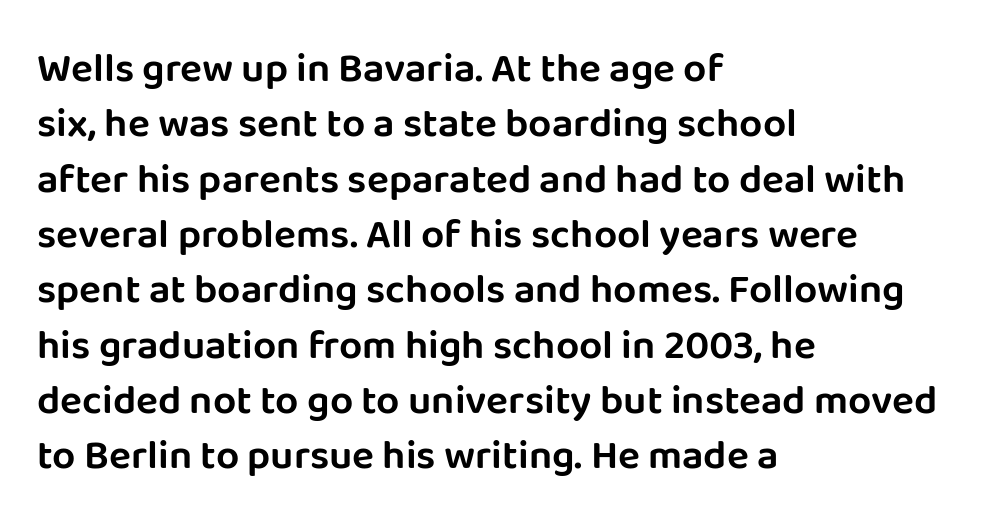
Q: Is the text italic (slanted)? A: No, it is upright.
Q: Is the typeface a serif or a sans-serif typeface? A: Sans-serif.
Q: Is the text underlined? A: No.
Q: How is the paragraph aligned? A: Left-aligned.
Q: Is the spacing between letters normal or unusually wide? A: Normal.
Q: Is the spacing between lines tight, normal or loose? A: Normal.
Q: Width (condensed, normal, or wide)? A: Normal.
Q: Stroke contrast? A: Low.
Q: x-height? A: Large.
Q: Monospaced? A: No.
